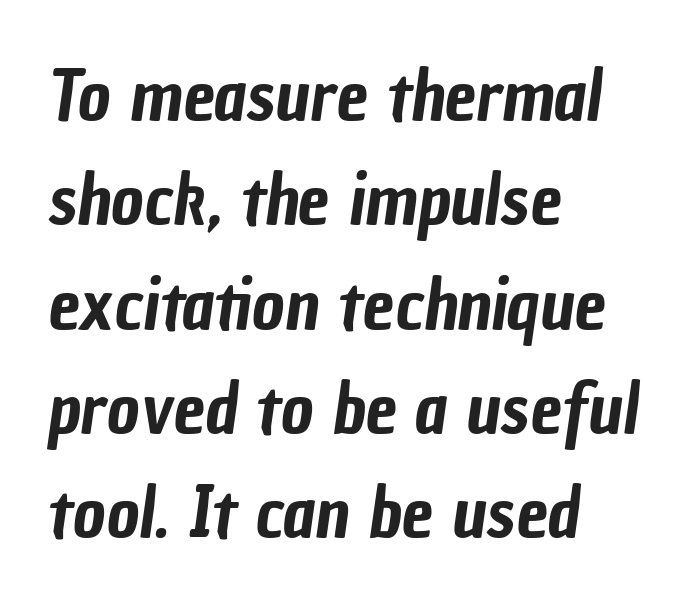
These lines are composed in type without serifs. The face used here is rendered with its standard letterfit. Note the varied advance widths — an 'i' is clearly narrower than an 'm'. The vertical gap from one line to the next is medium. No word sits above an underline.
